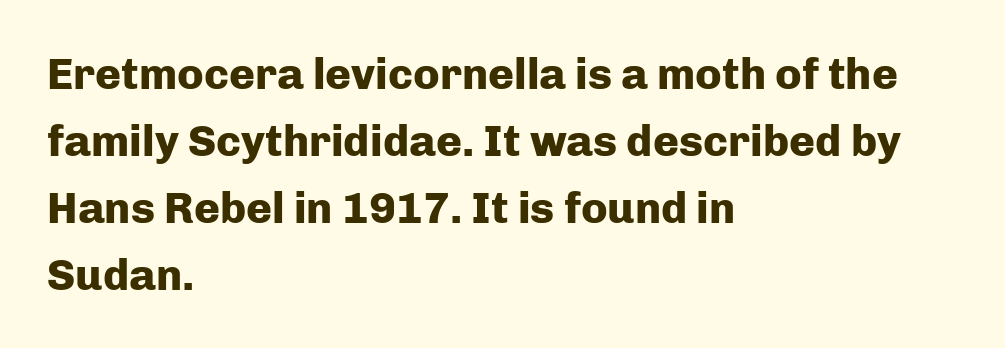
{"serif": "no", "italic": "no", "bold": "yes", "weight": "heavy", "width": "normal", "stroke_contrast": "low", "x_height": "medium", "monospaced": "no", "underline": "no", "align": "left", "line_spacing": "normal", "line_spacing_ratio": 1.52, "letter_spacing": "normal", "letter_spacing_em": 0.0, "glyph_px": 44}
